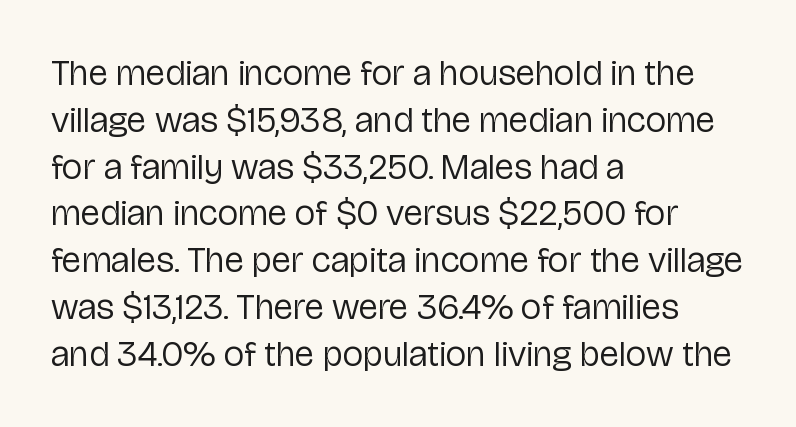
{"serif": "no", "italic": "no", "bold": "no", "weight": "regular", "width": "normal", "stroke_contrast": "low", "x_height": "medium", "monospaced": "no", "underline": "no", "align": "left", "line_spacing": "normal", "line_spacing_ratio": 1.3, "letter_spacing": "normal", "letter_spacing_em": 0.0, "glyph_px": 36}
